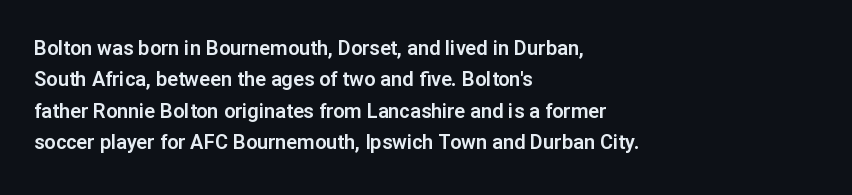
Q: Is the text italic (slanted)? A: No, it is upright.
Q: Is the text underlined? A: No.
Q: How is the paragraph aligned? A: Left-aligned.
Q: Is the spacing between letters normal or unusually wide? A: Normal.
Q: Is the spacing between lines tight, normal or loose? A: Normal.
